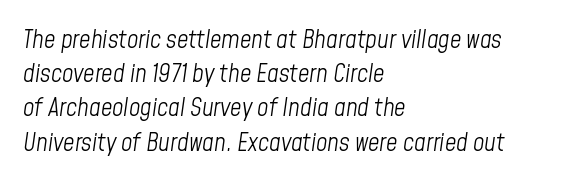
Visually the block forms a straight wall on the left and a jagged coastline on the right. The whole block is typeset with a tilt. Decoration check: the copy has no underline. The face used here is rendered with its standard letterfit. The passage shown is not bold in any degree.
